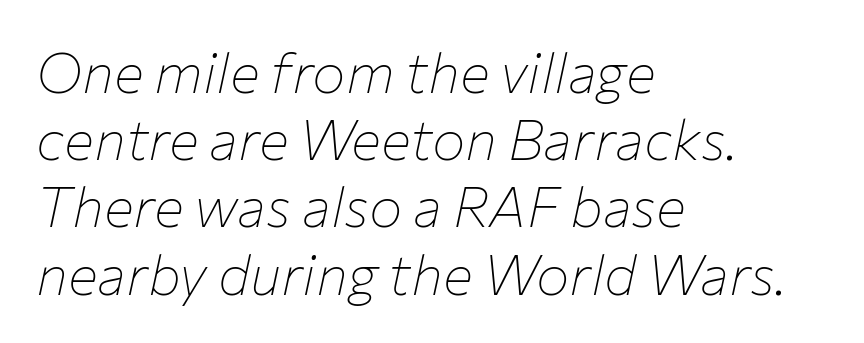
The image shows 56 px thin type, italic (leaning right); set left-aligned, line spacing 1.2x, normal letter spacing, not underlined; low stroke contrast and a medium x-height.
